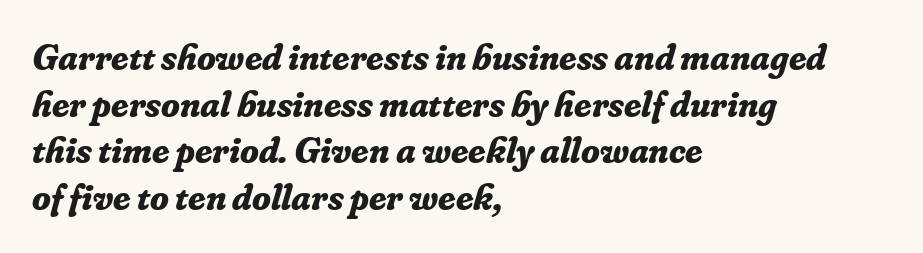
Look at the stroke-to-counter ratio: heavy, a bold. The face used here is rendered with its standard letterfit. The letters carry serifs — small finishing strokes at the ends of their stems. Looks like regular typesetting: each glyph gets only the width it needs. The rendering anchors every line to the left-hand side.
